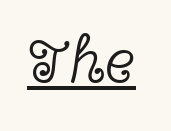
Ascenders rise straight up at ninety degrees. Default kerning and tracking; the words read as compact shapes. The specimen includes a rule beneath the text block's lines. Is the type heavy? It reads as light-to-regular instead.
